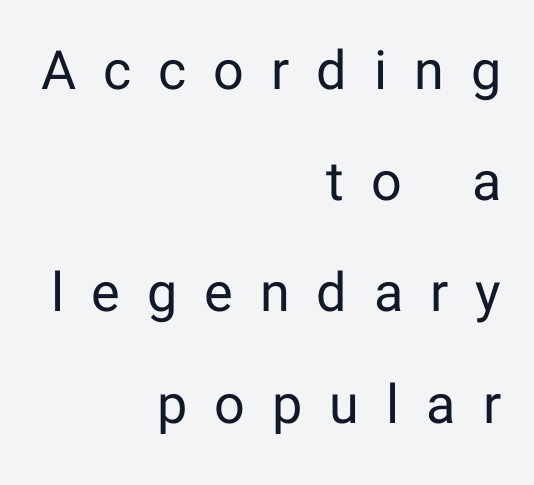
The image shows 54 px regular-weight sans-serif type, upright; set right-aligned, loose line spacing (2.06x), unusually wide letter spacing (+0.5 em), not underlined; low stroke contrast and a medium x-height.
